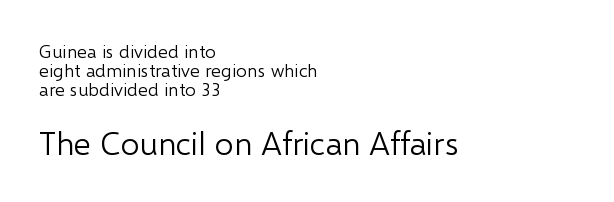
{"serif": "no", "italic": "no", "bold": "no", "weight": "light", "width": "normal", "stroke_contrast": "low", "x_height": "medium", "monospaced": "no", "underline": "no", "align": "left", "line_spacing": "tight", "line_spacing_ratio": 1.0, "letter_spacing": "normal", "letter_spacing_em": 0.0, "larger_block": "second", "size_ratio": 1.74, "glyph_px": 33}
